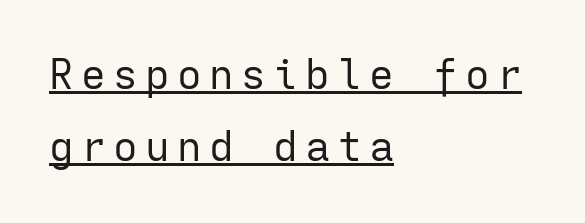
Q: Is the text bold? A: No.
Q: Is the text italic (slanted)? A: No, it is upright.
Q: Is the typeface a serif or a sans-serif typeface? A: Sans-serif.
Q: Is the text underlined? A: Yes.
Q: How is the paragraph aligned? A: Left-aligned.
Q: Width (condensed, normal, or wide)? A: Normal.
Q: Stroke contrast? A: Low.
Q: x-height? A: Medium.
Q: Monospaced? A: Yes.
